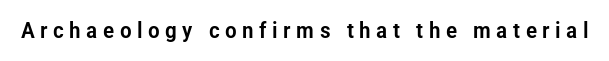
The image shows 22 px text type, upright; set unusually wide letter spacing (+0.25 em), not underlined.
